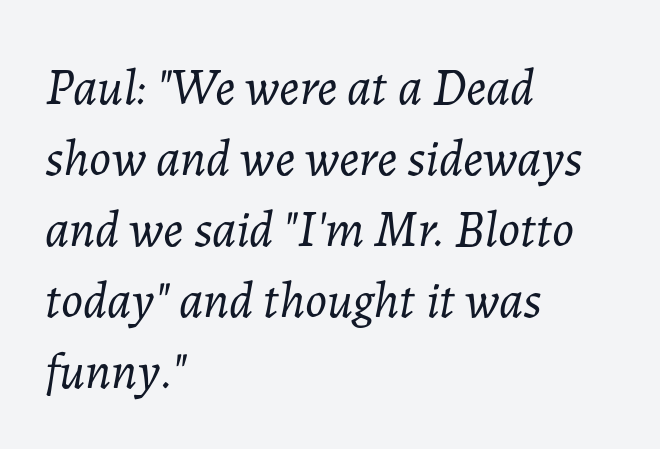
The image shows 51 px light type, italic (leaning right); set left-aligned, normal line spacing (1.39x), normal letter spacing, not underlined; low stroke contrast and a medium x-height.
